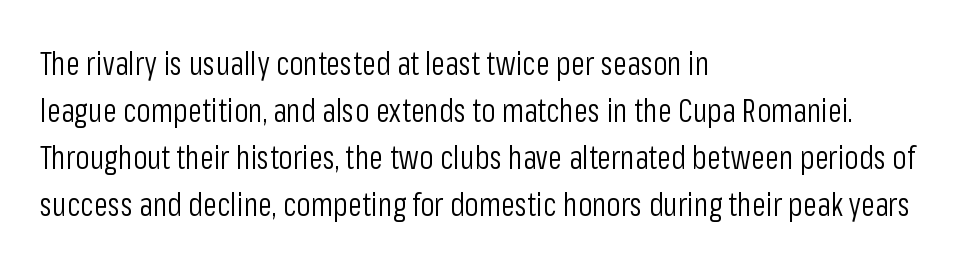
{"serif": "no", "italic": "no", "bold": "no", "weight": "light", "width": "condensed", "stroke_contrast": "low", "x_height": "medium", "monospaced": "no", "underline": "no", "align": "left", "line_spacing": "normal", "line_spacing_ratio": 1.47, "letter_spacing": "normal", "letter_spacing_em": 0.0, "glyph_px": 32}
